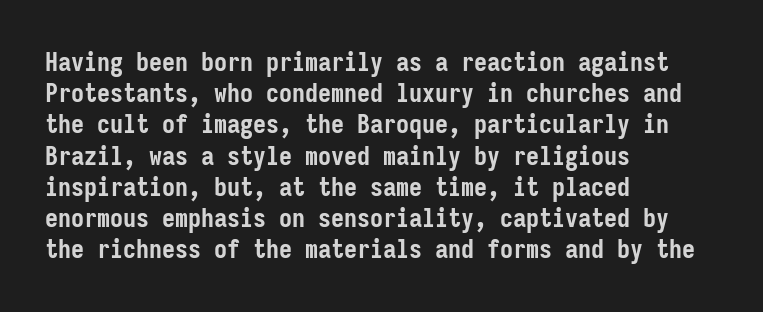
A typesetter would mark this as roman, not italic. The face used here is rendered with its standard letterfit. As a designer I'd log this as weight 700, bold. Underlining? Definitely not there. The text block is weighted toward the left margin, trailing off unevenly rightward.
